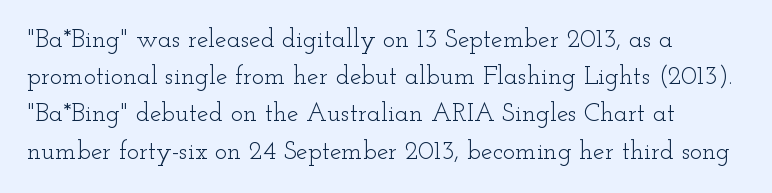
{"italic": "no", "bold": "no", "underline": "no", "line_spacing": "normal", "line_spacing_ratio": 1.43, "letter_spacing": "normal", "letter_spacing_em": 0.0, "glyph_px": 26}
